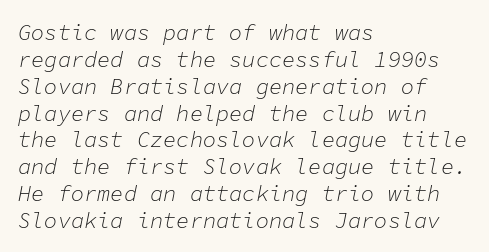
{"italic": "yes", "lean": "right", "slant_degrees": 11, "bold": "no", "underline": "no", "align": "left", "line_spacing_ratio": 1.22, "letter_spacing": "normal", "letter_spacing_em": 0.0, "glyph_px": 22}
